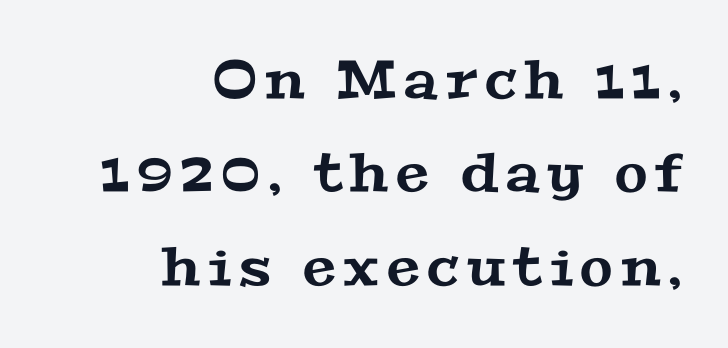
Q: Is the typeface a serif or a sans-serif typeface? A: Serif.
Q: Is the text underlined? A: No.
Q: How is the paragraph aligned? A: Right-aligned.
Q: Width (condensed, normal, or wide)? A: Wide.
Q: Stroke contrast? A: Medium.
Q: x-height? A: Medium.
Q: Monospaced? A: No.
